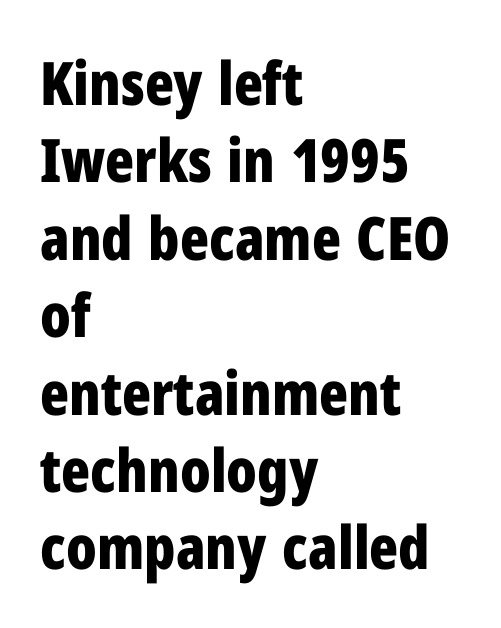
{"serif": "no", "italic": "no", "bold": "yes", "weight": "bold", "width": "condensed", "stroke_contrast": "low", "x_height": "medium", "monospaced": "no", "underline": "no", "align": "left", "line_spacing": "normal", "line_spacing_ratio": 1.29, "letter_spacing": "normal", "letter_spacing_em": 0.0, "glyph_px": 60}
